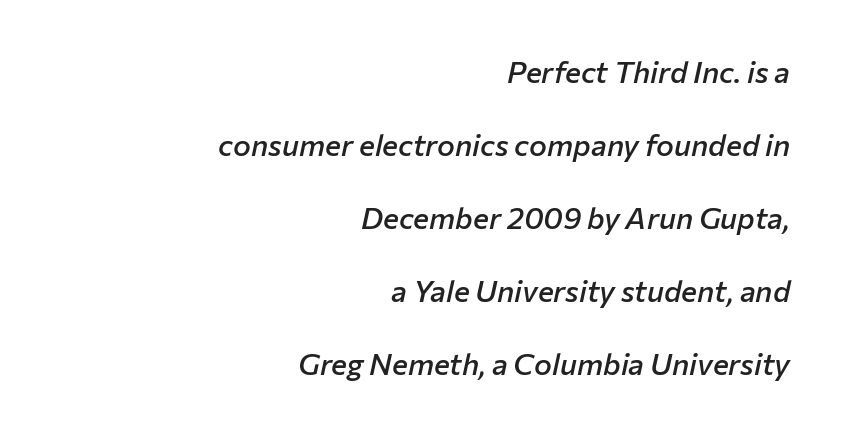
{"italic": "yes", "lean": "right", "slant_degrees": 12, "bold": "semi", "weight": "semibold", "width": "normal", "stroke_contrast": "low", "x_height": "medium", "monospaced": "no", "underline": "no", "align": "right", "line_spacing": "loose", "line_spacing_ratio": 2.43, "letter_spacing": "normal", "letter_spacing_em": 0.0, "glyph_px": 30}
